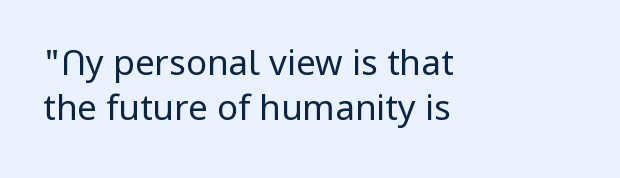
Q: Is the text bold? A: No.
Q: Is the text italic (slanted)? A: No, it is upright.
Q: Is the typeface a serif or a sans-serif typeface? A: Sans-serif.
Q: Is the text underlined? A: No.
Q: How is the paragraph aligned? A: Left-aligned.
Q: Is the spacing between letters normal or unusually wide? A: Normal.
Q: Is the spacing between lines tight, normal or loose? A: Normal.
Q: Width (condensed, normal, or wide)? A: Normal.
Q: Stroke contrast? A: Low.
Q: x-height? A: Medium.
Q: Monospaced? A: No.
